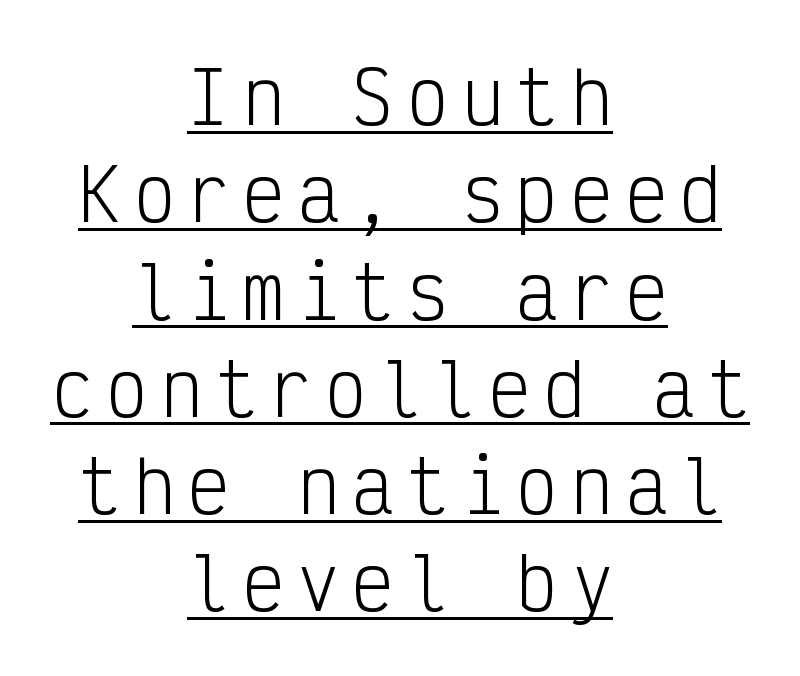
{"serif": "no", "italic": "no", "bold": "no", "weight": "light", "width": "condensed", "stroke_contrast": "low", "x_height": "medium", "monospaced": "yes", "underline": "yes", "align": "center", "line_spacing": "normal", "line_spacing_ratio": 1.37, "glyph_px": 71}
